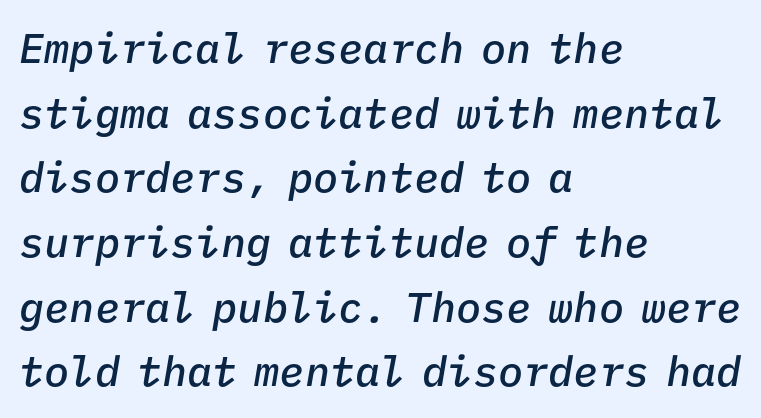
{"italic": "yes", "lean": "right", "slant_degrees": 9, "bold": "semi", "weight": "semibold", "width": "normal", "stroke_contrast": "low", "x_height": "medium", "monospaced": "yes", "underline": "no", "align": "left", "line_spacing": "normal", "line_spacing_ratio": 1.54, "letter_spacing": "normal", "letter_spacing_em": 0.0, "glyph_px": 42}
